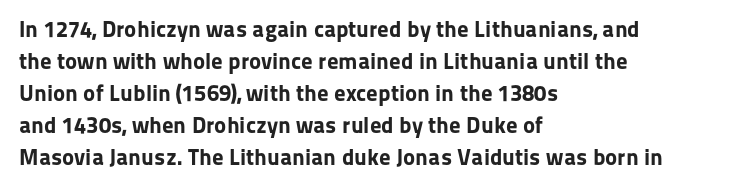
The image shows 23 px bold type, upright; set left-aligned, normal line spacing (1.39x), normal letter spacing, not underlined.
